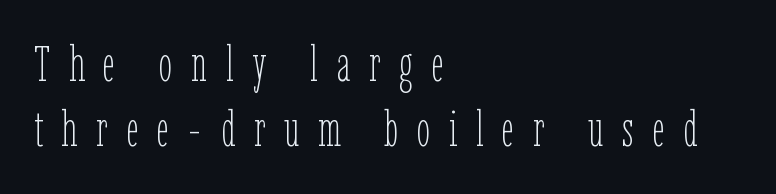
The image shows 49 px thin, condensed type, upright; set left-aligned, normal line spacing (1.33x), unusually wide letter spacing (+0.38 em), not underlined; low stroke contrast and a medium x-height.
